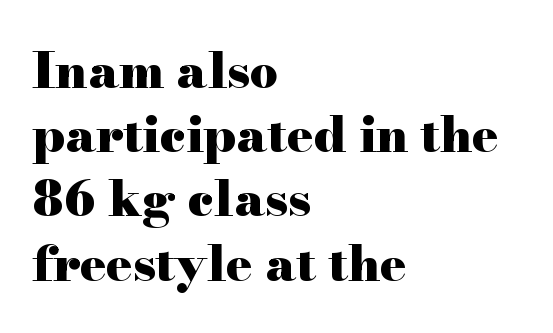
One glance says typical: line gaps are just what's usual. Does extra space separate the letters? No, they use regular spacing. Varying glyph widths throughout — classic text-font behaviour. The lines are quadded left.
